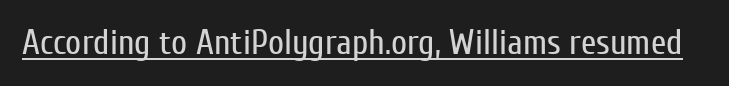
Letter spacing: default. The strokes are not fattened; the text isn't bold. This is underlined copy, the kind a proofreader might mark for attention. No italicization has been applied; the sample stays upright.
